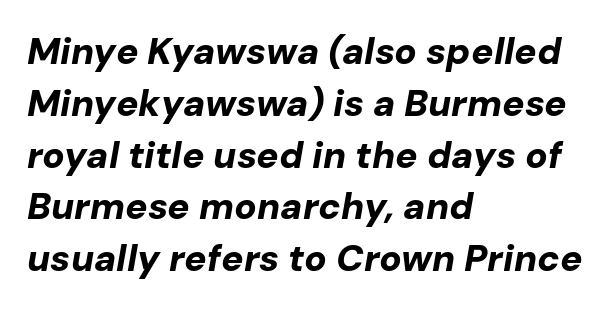
{"italic": "yes", "lean": "right", "slant_degrees": 10, "bold": "yes", "weight": "bold", "width": "normal", "stroke_contrast": "low", "x_height": "medium", "monospaced": "no", "underline": "no", "align": "left", "line_spacing": "normal", "line_spacing_ratio": 1.4, "letter_spacing": "normal", "letter_spacing_em": 0.0, "glyph_px": 37}
